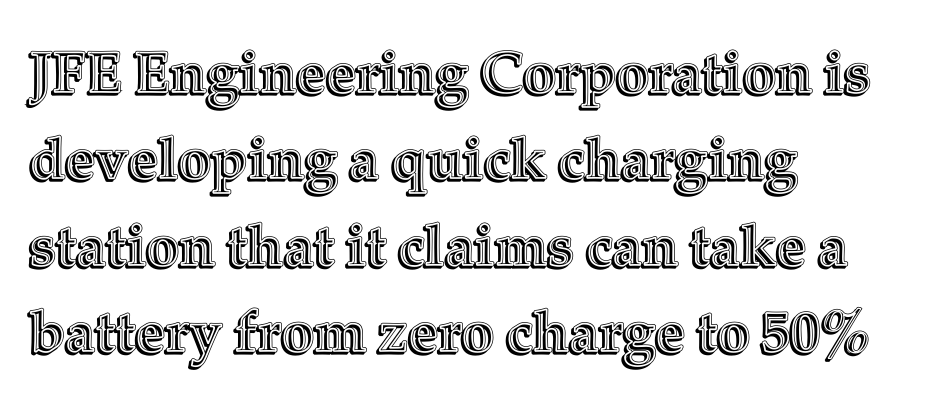
Q: Is the text italic (slanted)? A: No, it is upright.
Q: Is the text underlined? A: No.
Q: How is the paragraph aligned? A: Left-aligned.
Q: Is the spacing between letters normal or unusually wide? A: Normal.
Q: Is the spacing between lines tight, normal or loose? A: Normal.
Q: Width (condensed, normal, or wide)? A: Normal.
Q: x-height? A: Medium.
Q: Monospaced? A: No.
